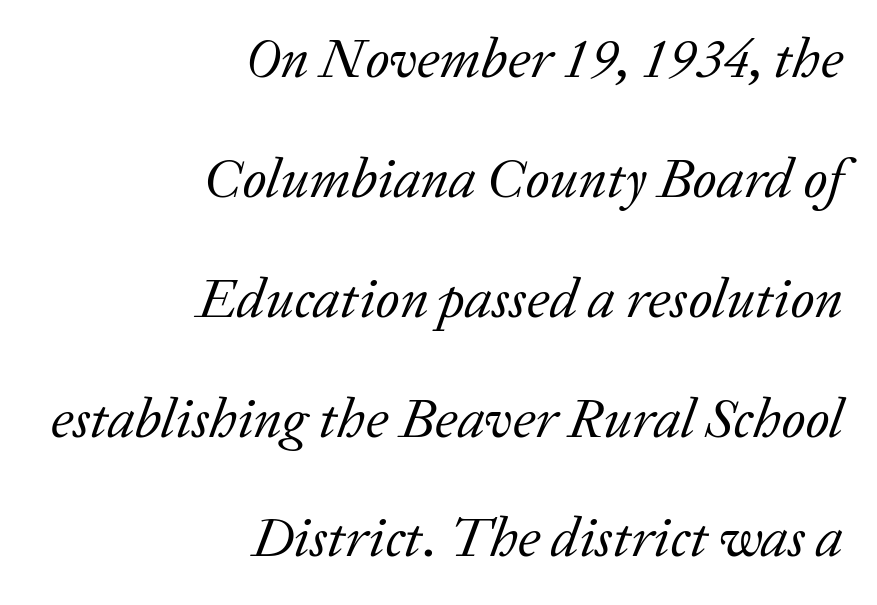
The image shows 56 px regular-weight serif type, italic (leaning right); set right-aligned, loose line spacing (2.14x), normal letter spacing, not underlined; low stroke contrast and a medium x-height.
